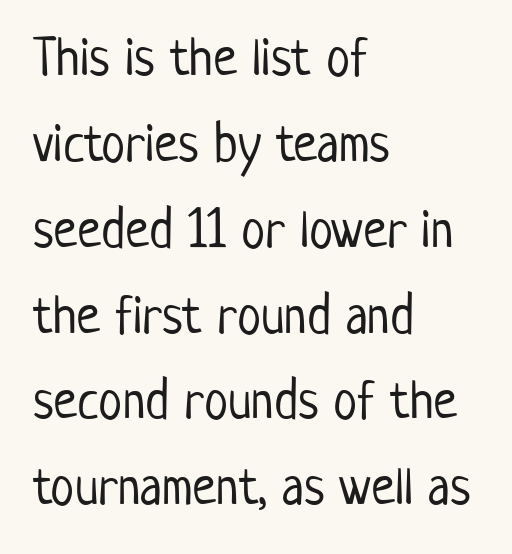
The image shows 54 px light, condensed sans-serif type, upright; set left-aligned, normal line spacing (1.59x), normal letter spacing, not underlined; low stroke contrast and a medium x-height.
